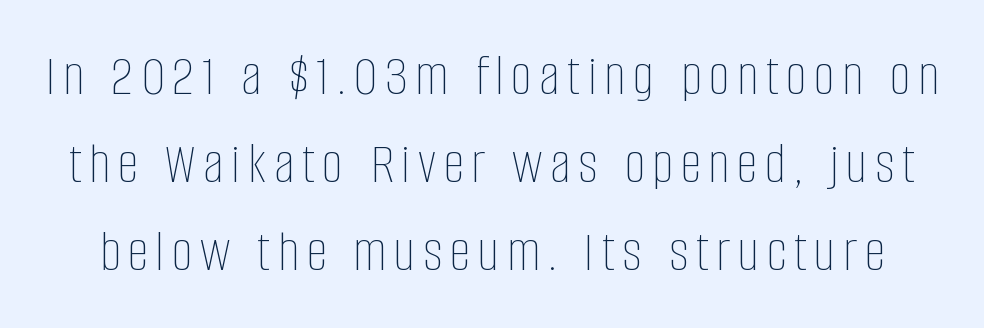
{"italic": "no", "bold": "no", "weight": "thin", "width": "condensed", "stroke_contrast": "low", "x_height": "large", "monospaced": "no", "underline": "no", "line_spacing": "normal", "line_spacing_ratio": 1.49, "glyph_px": 59}
